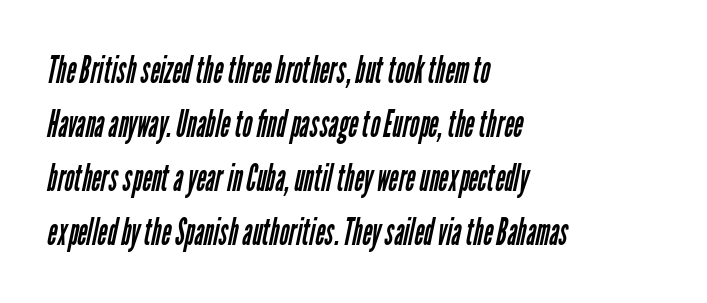
The image shows 37 px regular-weight, condensed sans-serif type; set left-aligned, normal line spacing (1.46x), normal letter spacing, not underlined; low stroke contrast and a medium x-height.
